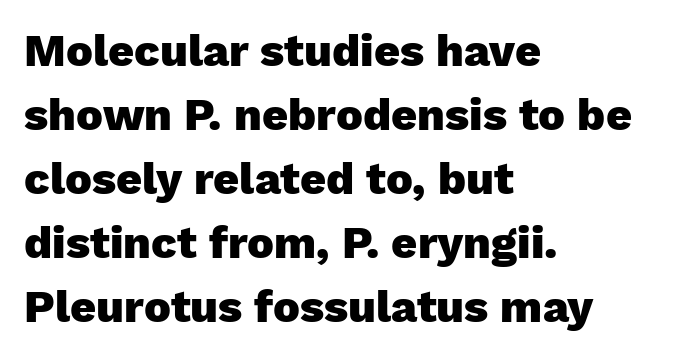
The image shows 45 px heavy sans-serif type, upright; set left-aligned, normal line spacing (1.42x), normal letter spacing, not underlined; low stroke contrast and a medium x-height.
